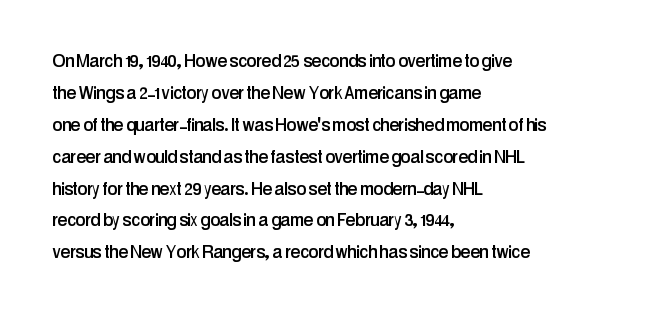
The image shows 22 px text type, upright; set left-aligned, normal line spacing (1.45x), normal letter spacing, not underlined.
